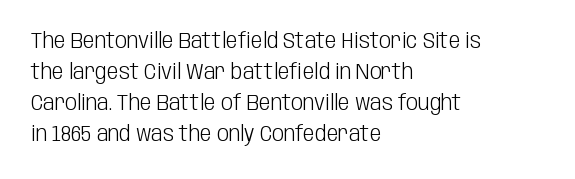
No chunkiness to these letters — they're not bold. The area under the type is left untouched. This rendering uses left alignment, leaving the right contour irregular. The font's upright variant was chosen for this text. Compared with typical body copy, the letter spacing here is the same.
